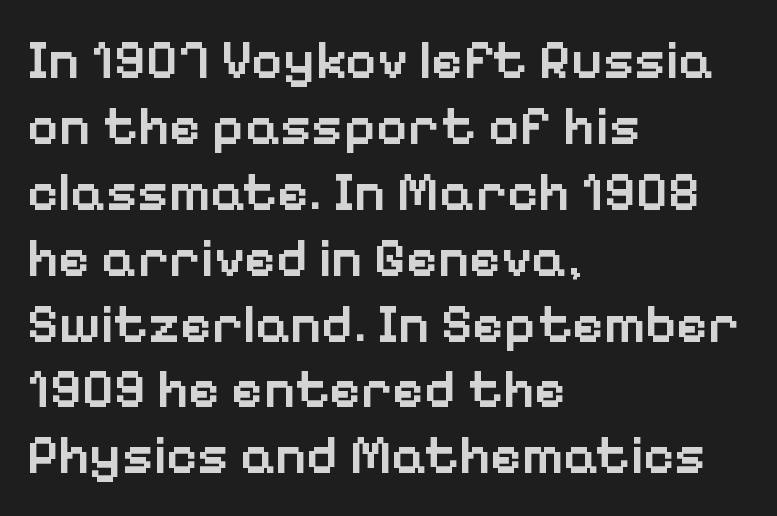
The image shows 54 px semibold sans-serif type, upright; set left-aligned, line spacing 1.22x, normal letter spacing, not underlined; low stroke contrast and a medium x-height.
